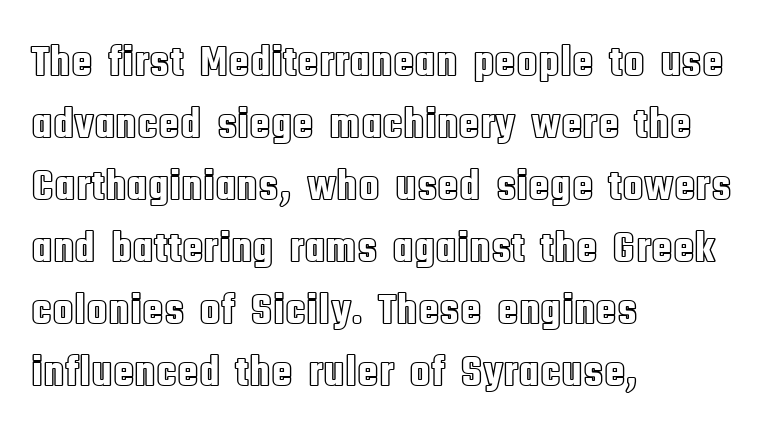
{"italic": "no", "width": "condensed", "x_height": "large", "monospaced": "no", "underline": "no", "align": "left", "line_spacing": "normal", "line_spacing_ratio": 1.41, "letter_spacing": "normal", "letter_spacing_em": 0.0, "glyph_px": 44}
